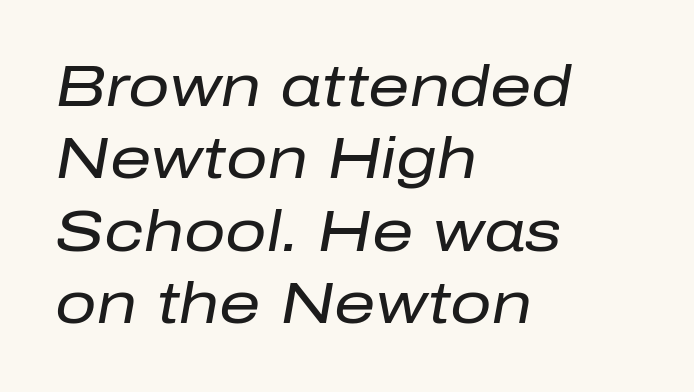
The space beneath each line is pristine and unruled. Compared with ordinary roman type, these characters are visibly tilted. One-word summary of the alignment: left. Compared with a typical body face, this is equally light or lighter still.
